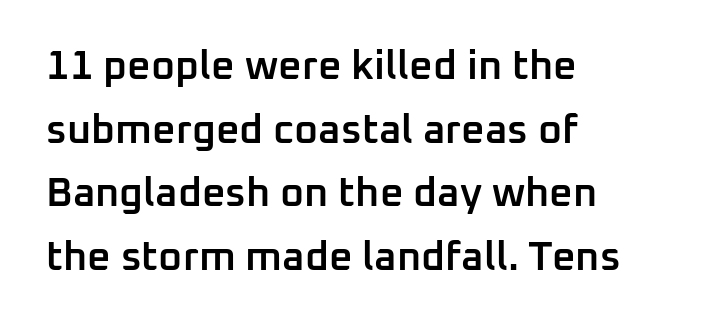
The image shows 41 px semibold sans-serif type, upright; set left-aligned, normal line spacing (1.55x), normal letter spacing, not underlined; low stroke contrast and a medium x-height.
